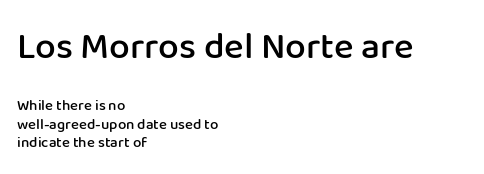
Q: Is the text bold? A: Semi-bold.
Q: Is the text italic (slanted)? A: No, it is upright.
Q: Is the typeface a serif or a sans-serif typeface? A: Sans-serif.
Q: Is the text underlined? A: No.
Q: How is the paragraph aligned? A: Left-aligned.
Q: Is the spacing between letters normal or unusually wide? A: Normal.
Q: Is the spacing between lines tight, normal or loose? A: Normal.
Q: Which block of text is set in a larger size, the first (top) or the second (bottom)? A: The first (top) one.
Q: Width (condensed, normal, or wide)? A: Normal.
Q: Stroke contrast? A: Low.
Q: x-height? A: Medium.
Q: Monospaced? A: No.
